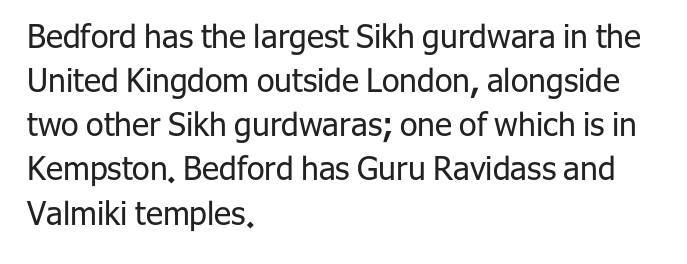
Q: Is the text bold? A: No.
Q: Is the text italic (slanted)? A: No, it is upright.
Q: Is the typeface a serif or a sans-serif typeface? A: Sans-serif.
Q: Is the text underlined? A: No.
Q: How is the paragraph aligned? A: Left-aligned.
Q: Is the spacing between letters normal or unusually wide? A: Normal.
Q: Is the spacing between lines tight, normal or loose? A: Normal.
Q: Width (condensed, normal, or wide)? A: Normal.
Q: Stroke contrast? A: Low.
Q: x-height? A: Medium.
Q: Monospaced? A: No.
